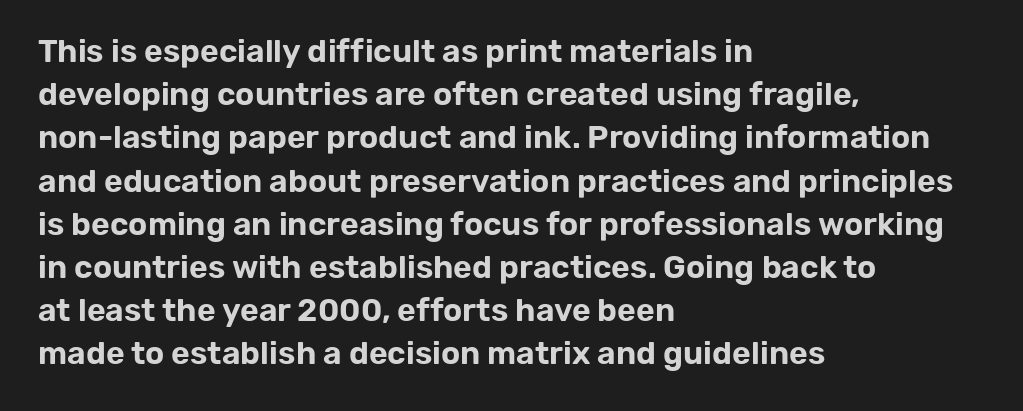
Q: Is the text italic (slanted)? A: No, it is upright.
Q: Is the typeface a serif or a sans-serif typeface? A: Sans-serif.
Q: Is the text underlined? A: No.
Q: How is the paragraph aligned? A: Left-aligned.
Q: Is the spacing between letters normal or unusually wide? A: Normal.
Q: Is the spacing between lines tight, normal or loose? A: Normal.
Q: Width (condensed, normal, or wide)? A: Normal.
Q: Stroke contrast? A: Low.
Q: x-height? A: Medium.
Q: Monospaced? A: No.
